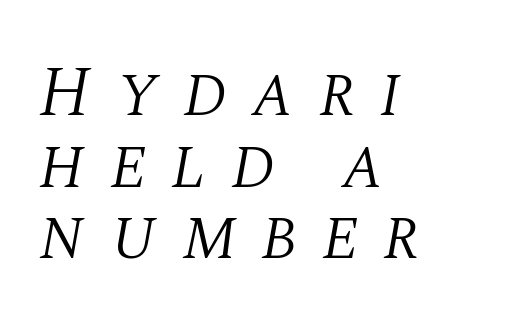
If you drew a line through each stem, it would be angled. Proportional: the letters do not fall into vertical columns. Bold? No — there's no thickening of the strokes. Unlike a clean sans, this face finishes its strokes with serifs. Tracking here is generous; glyphs stand well apart from one another.
